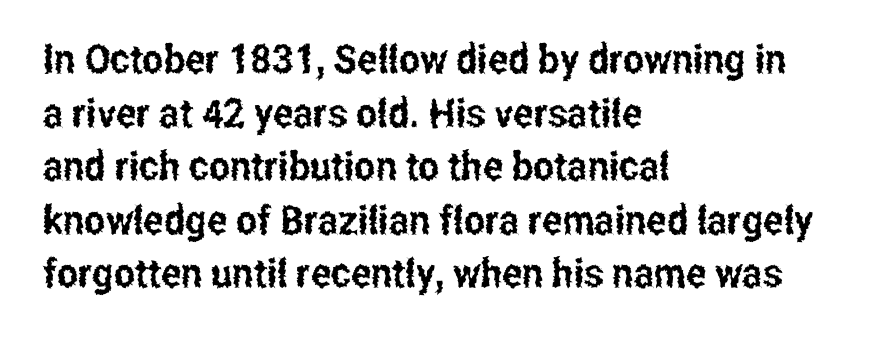
The image shows 40 px condensed sans-serif type, upright; set left-aligned, normal line spacing (1.34x), normal letter spacing, not underlined; low stroke contrast and a medium x-height.
